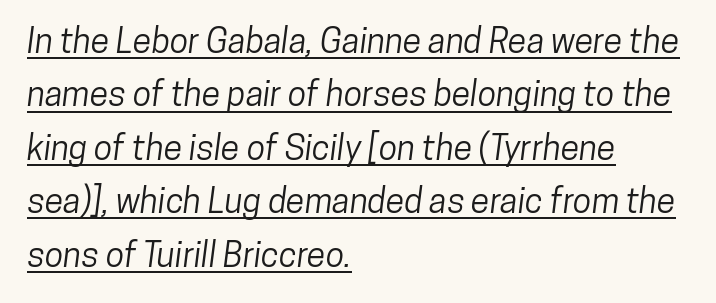
Q: Is the typeface a serif or a sans-serif typeface? A: Sans-serif.
Q: Is the text underlined? A: Yes.
Q: How is the paragraph aligned? A: Left-aligned.
Q: Is the spacing between letters normal or unusually wide? A: Normal.
Q: Is the spacing between lines tight, normal or loose? A: Normal.
Q: Width (condensed, normal, or wide)? A: Condensed.
Q: Stroke contrast? A: Low.
Q: x-height? A: Medium.
Q: Monospaced? A: No.
